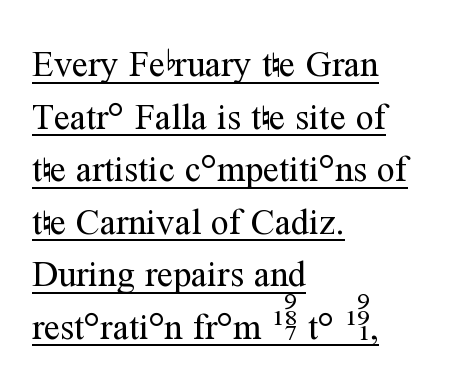
{"serif": "yes", "italic": "no", "bold": "no", "weight": "regular", "width": "normal", "stroke_contrast": "medium", "x_height": "medium", "monospaced": "no", "underline": "yes", "align": "left", "line_spacing": "normal", "line_spacing_ratio": 1.46, "letter_spacing": "normal", "letter_spacing_em": 0.0, "glyph_px": 36}
